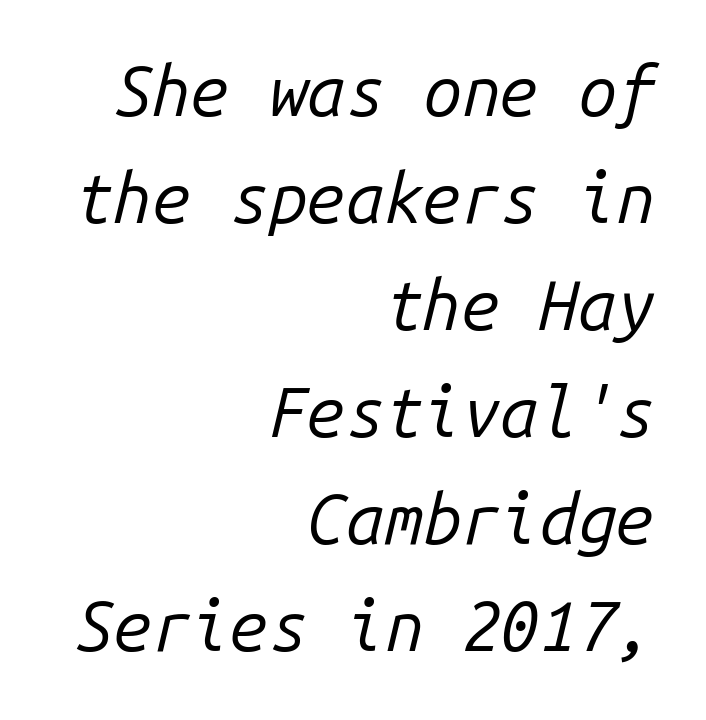
Q: Is the text bold? A: No.
Q: Is the text italic (slanted)? A: Yes, it leans right by about 14 degrees.
Q: Is the text underlined? A: No.
Q: How is the paragraph aligned? A: Right-aligned.
Q: Is the spacing between letters normal or unusually wide? A: Normal.
Q: Is the spacing between lines tight, normal or loose? A: Normal.
Q: Width (condensed, normal, or wide)? A: Normal.
Q: Stroke contrast? A: Low.
Q: x-height? A: Medium.
Q: Monospaced? A: Yes.
